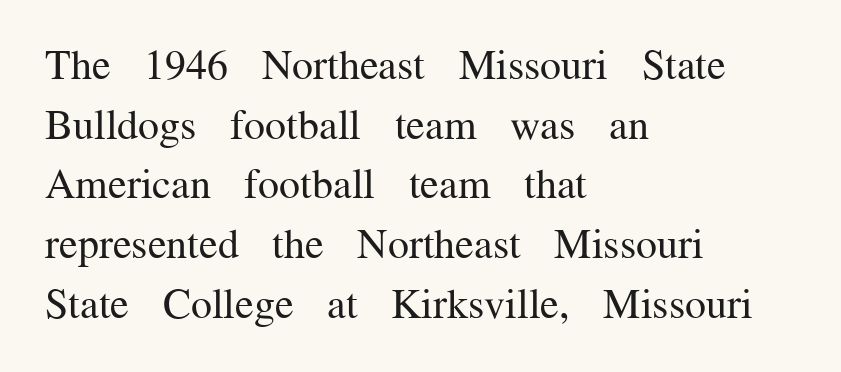
The typography opts for an upright posture over an oblique one. Any mark beneath the type? The region is blank. Each new line begins a customary step beneath the previous one. Is the stroke heavy? The answer is a plain regular-or-lighter.
